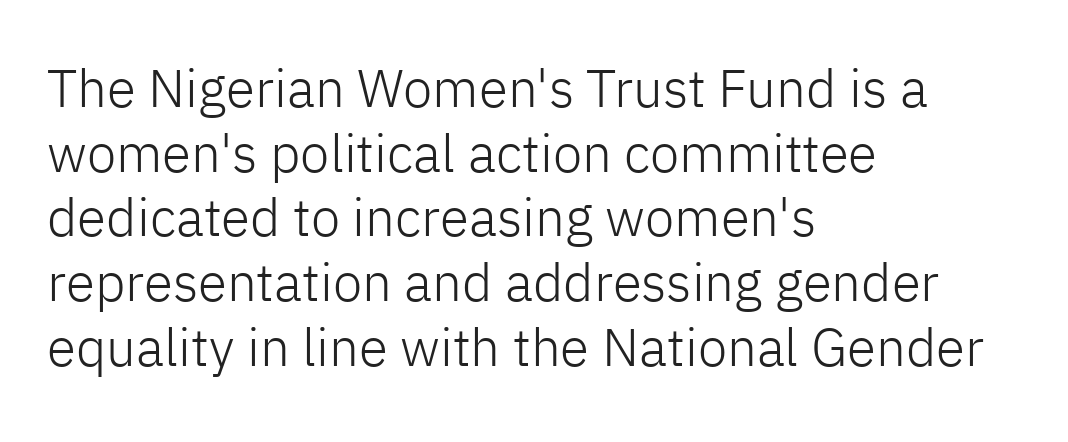
{"serif": "no", "italic": "no", "bold": "no", "weight": "light", "width": "normal", "stroke_contrast": "low", "x_height": "medium", "monospaced": "no", "underline": "no", "align": "left", "line_spacing_ratio": 1.22, "letter_spacing": "normal", "letter_spacing_em": 0.0, "glyph_px": 53}
